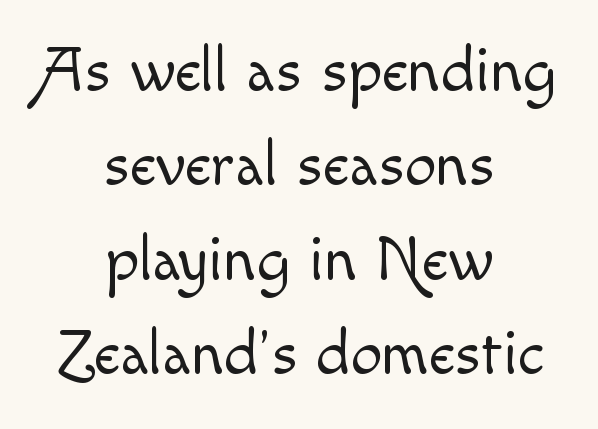
Q: Is the text bold? A: No.
Q: Is the text italic (slanted)? A: No, it is upright.
Q: Is the text underlined? A: No.
Q: How is the paragraph aligned? A: Centered.
Q: Is the spacing between letters normal or unusually wide? A: Normal.
Q: Is the spacing between lines tight, normal or loose? A: Normal.
Q: Width (condensed, normal, or wide)? A: Normal.
Q: x-height? A: Small.
Q: Monospaced? A: No.
